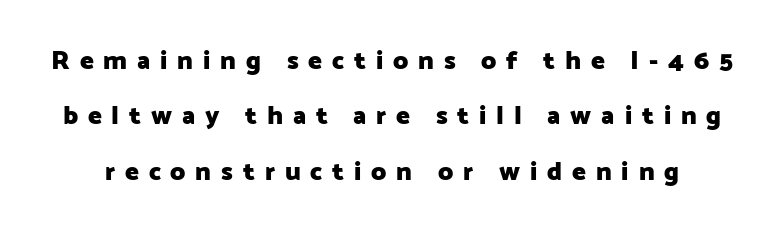
Airy leading. The face used here is rendered with a markedly widened letterfit. The specimen reads as upright at a glance. Check under the words: just untouched page. Set as a true bold cut, around the 700 mark.
